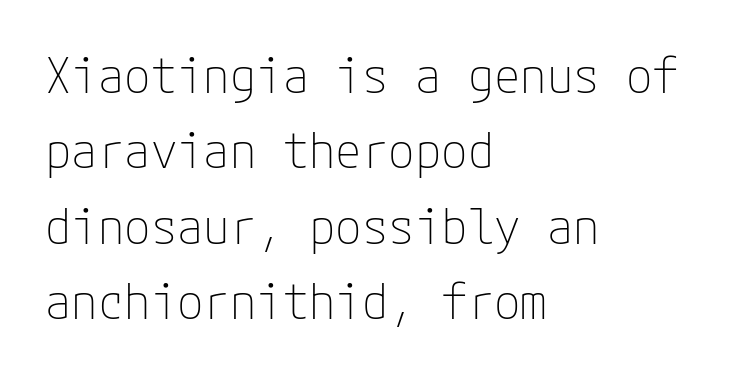
Typographically, this falls in the sans-serif category. On a weight scale, this lands at 450 or below. You can tell it's not italic because the verticals are truly vertical. This sample uses plain, unmodified letter spacing. The setting favours the left margin, as ordinary paragraphs usually do. Check the space under the baseline: it is left empty.
